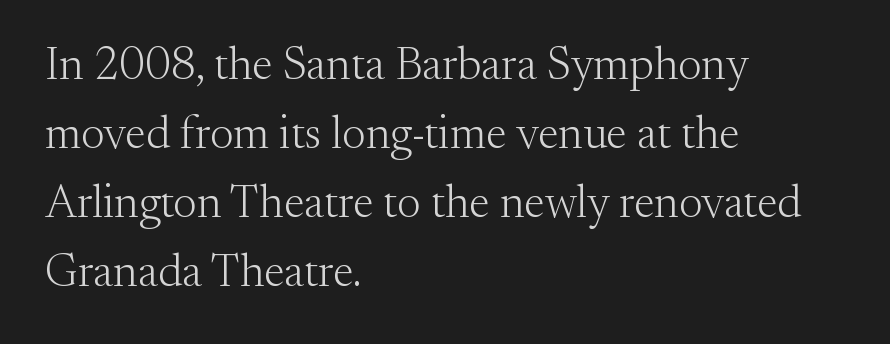
The rendering uses natural spacing where letterforms have individual widths. One-word summary of the alignment: left. Stems and bowls with no extra thickness — not bold. Italic? Not at all — the glyphs are vertical.
